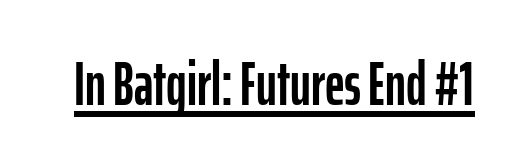
Q: Is the text italic (slanted)? A: No, it is upright.
Q: Is the typeface a serif or a sans-serif typeface? A: Sans-serif.
Q: Is the text underlined? A: Yes.
Q: Is the spacing between letters normal or unusually wide? A: Normal.
Q: Width (condensed, normal, or wide)? A: Condensed.
Q: Stroke contrast? A: Low.
Q: x-height? A: Medium.
Q: Monospaced? A: No.
